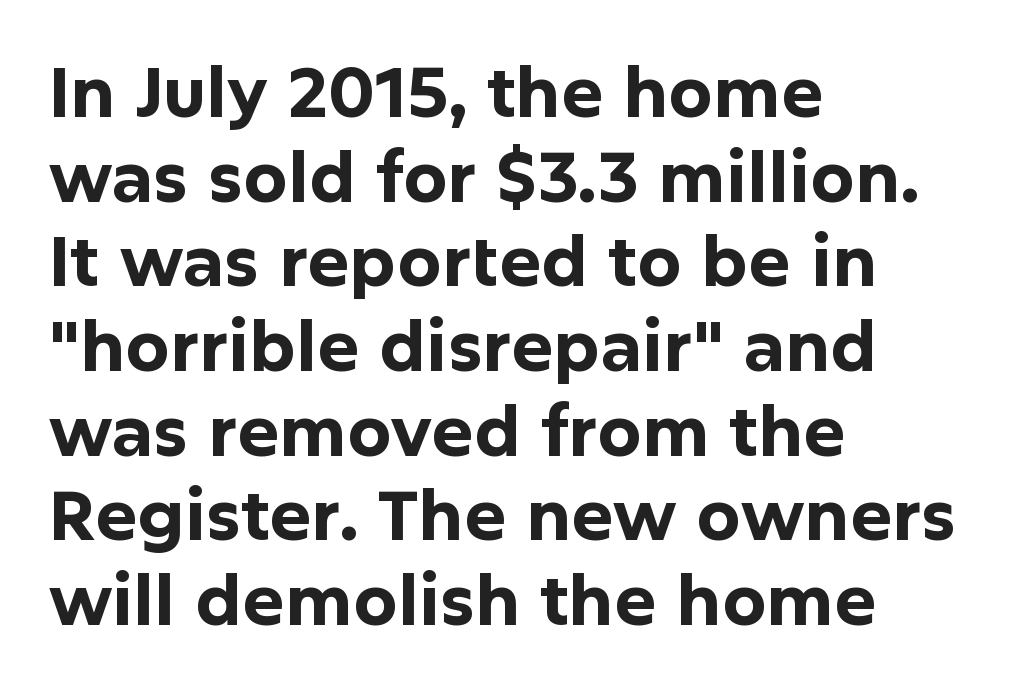
Q: Is the text bold? A: Yes.
Q: Is the text italic (slanted)? A: No, it is upright.
Q: Is the typeface a serif or a sans-serif typeface? A: Sans-serif.
Q: Is the text underlined? A: No.
Q: How is the paragraph aligned? A: Left-aligned.
Q: Is the spacing between letters normal or unusually wide? A: Normal.
Q: Width (condensed, normal, or wide)? A: Normal.
Q: Stroke contrast? A: Low.
Q: x-height? A: Medium.
Q: Monospaced? A: No.
